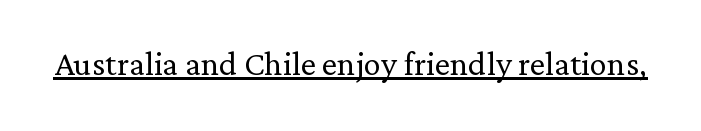
Posture: straight, roman, zero tilt. Do the characters align in a grid? No, the font is proportional. This reads as an unemphasized weight, regular at the heaviest. Is there an underline? Yes — a line sits under the letters. A typesetter would label this face a serif. The type is set solid horizontally, with unmodified tracking.
